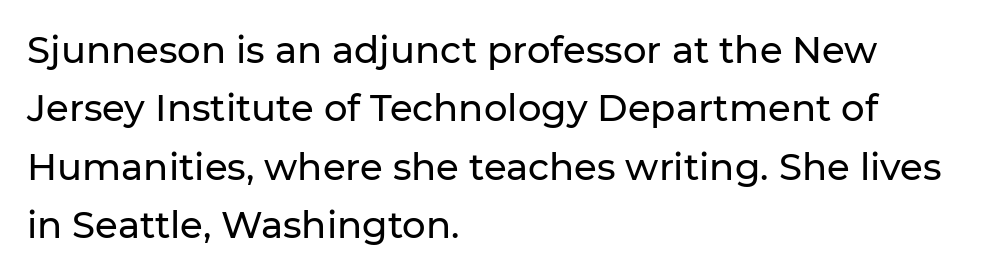
I'd call this a sans setting — the letters go barefoot. Each letter keeps its own natural width here, so spacing adapts to shape. Regular leading. Descender tails drop into unmarked territory. The letterforms sit shoulder to shoulder at normal distance. Notice how the stems are strictly vertical — no italics here.
